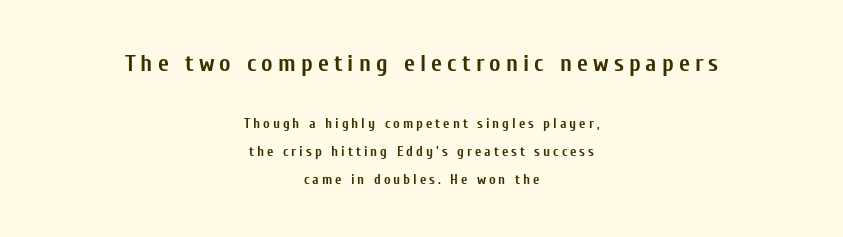
The image shows 24 px bold type, upright; set centered, loose line spacing (1.97x), unusually wide letter spacing (+0.21 em), not underlined; the first (top) block is 1.71x larger.
